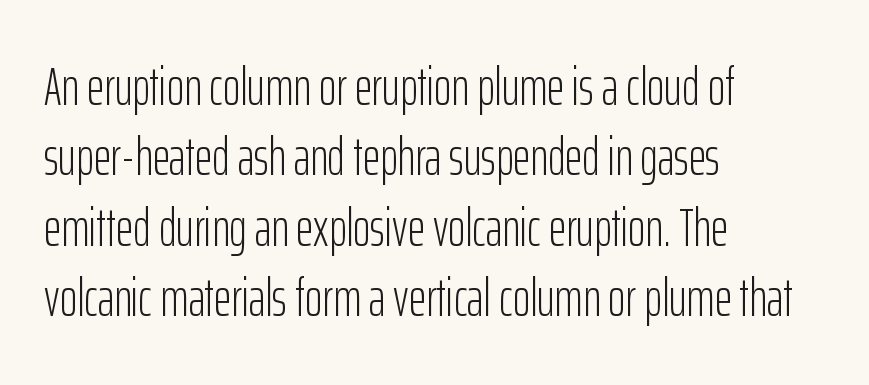
{"serif": "no", "italic": "no", "bold": "no", "weight": "light", "width": "condensed", "stroke_contrast": "low", "x_height": "medium", "monospaced": "no", "underline": "no", "align": "left", "line_spacing": "normal", "line_spacing_ratio": 1.33, "letter_spacing": "normal", "letter_spacing_em": 0.0, "glyph_px": 53}
